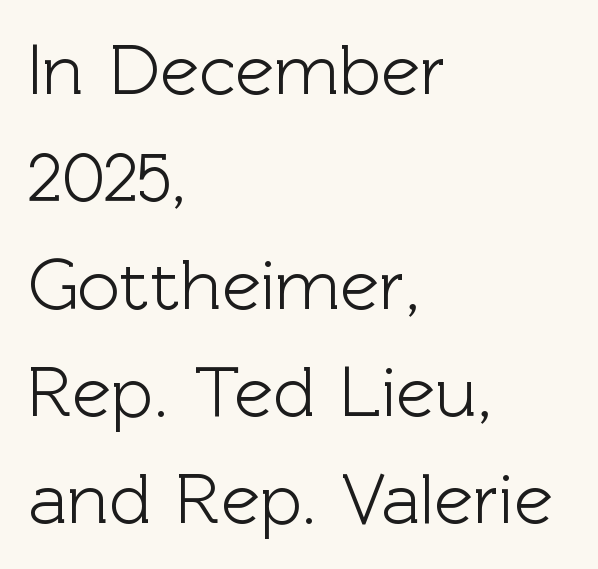
The image shows 73 px sans-serif type, upright; set left-aligned, normal line spacing (1.47x), normal letter spacing, not underlined; a medium x-height.
